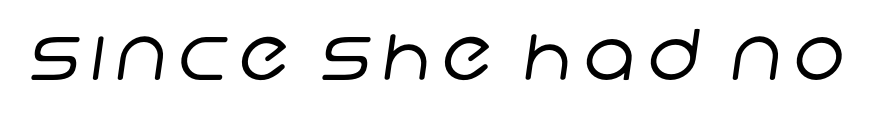
The letterforms sit at book weight or below. Do the characters align in a grid? No, the font is proportional. Beneath every word, the page is bare. Stroke terminals: plain, sans-serif.
